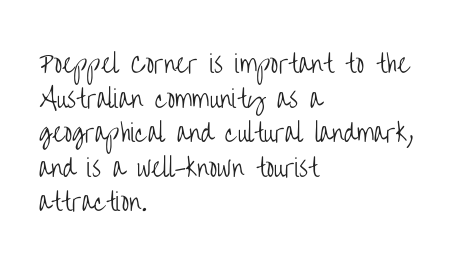
Q: Is the text bold? A: No.
Q: Is the text italic (slanted)? A: No, it is upright.
Q: Is the text underlined? A: No.
Q: How is the paragraph aligned? A: Left-aligned.
Q: Is the spacing between letters normal or unusually wide? A: Normal.
Q: Is the spacing between lines tight, normal or loose? A: Normal.
